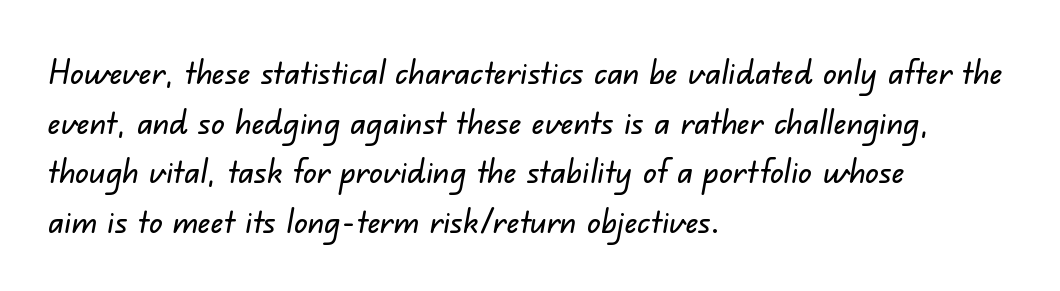
The image shows 34 px sans-serif type; set left-aligned, normal line spacing (1.46x), normal letter spacing, not underlined; low stroke contrast and a small x-height.
